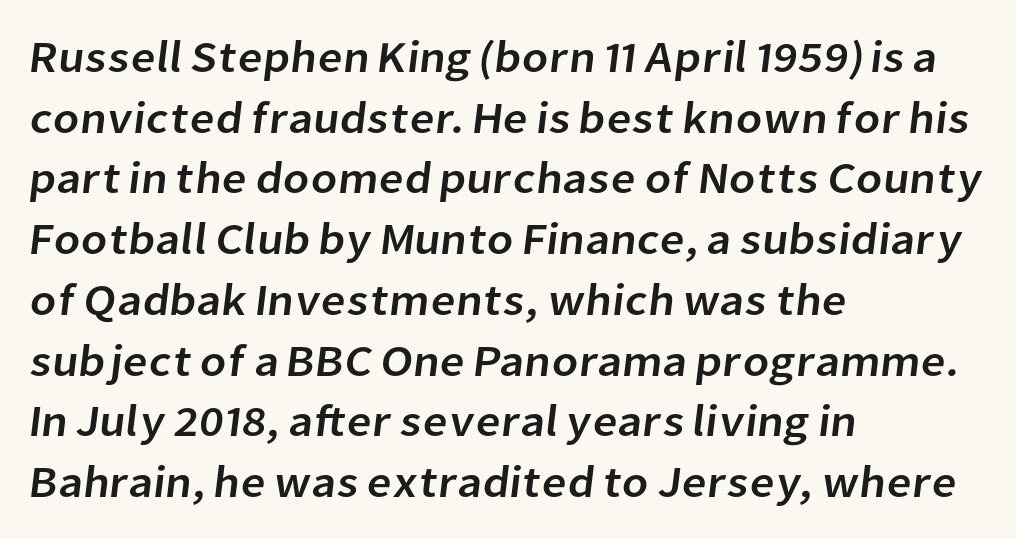
Are there feet on the stems? There aren't — it's a sans. Underlining? Definitely not there. The face used here is proportionally spaced, like ordinary book or web type. The compositor pushed each line to the left boundary. The rendering uses a moderate line-height, typical for paragraphs. Here the glyphs are tracked normally, forming tight word shapes.
